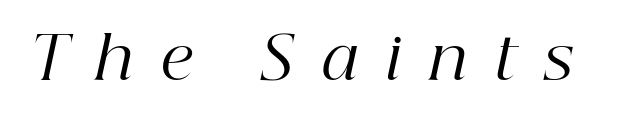
The image shows 59 px regular-weight serif type, italic (leaning right); set unusually wide letter spacing (+0.48 em), not underlined; high stroke contrast and a medium x-height.
